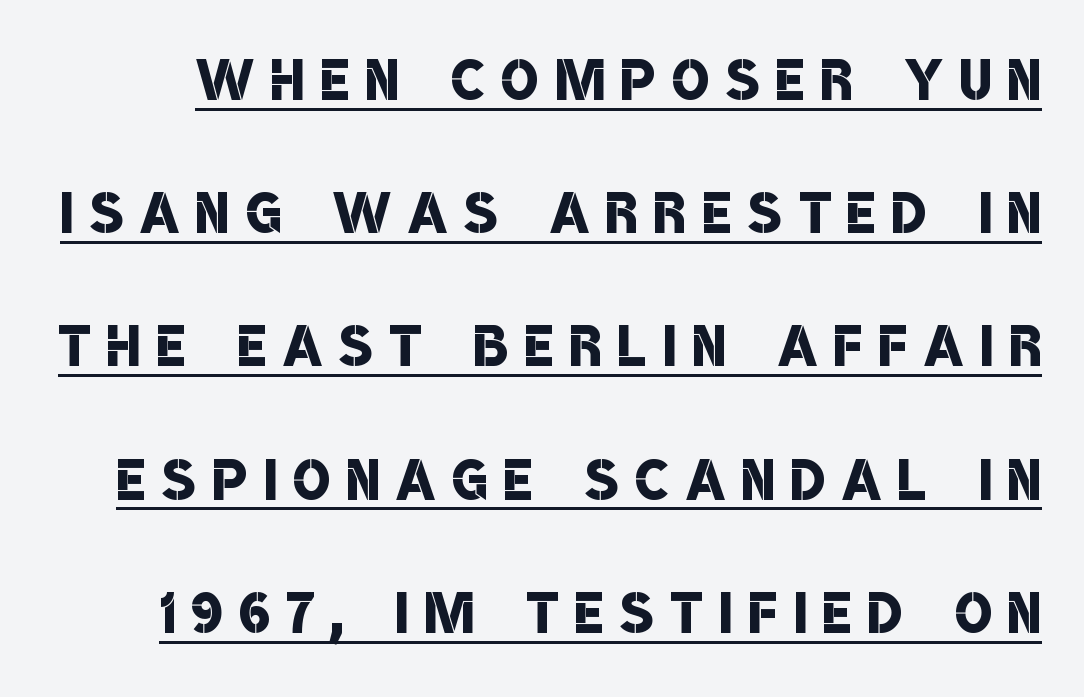
Q: Is the text bold? A: Semi-bold.
Q: Is the typeface a serif or a sans-serif typeface? A: Sans-serif.
Q: Is the text underlined? A: Yes.
Q: Is the spacing between letters normal or unusually wide? A: Unusually wide.
Q: Width (condensed, normal, or wide)? A: Condensed.
Q: Stroke contrast? A: Low.
Q: x-height? A: Large.
Q: Monospaced? A: No.
